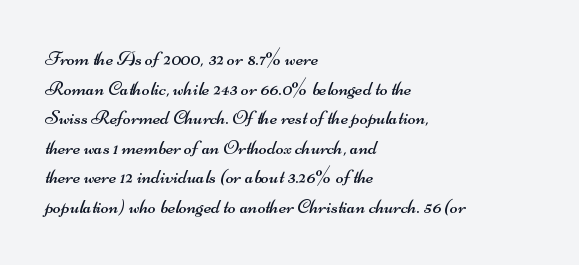
The horizontal fit of the characters is conventional and even. This sample is left-justified, so line endings fall wherever the words run out. Unbolded letterforms with no extra heft. Regular leading. Descenders hang freely into open space.
